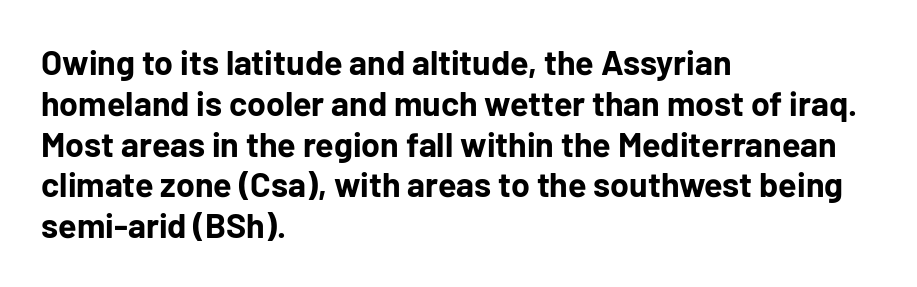
Q: Is the text bold? A: Yes.
Q: Is the text italic (slanted)? A: No, it is upright.
Q: Is the typeface a serif or a sans-serif typeface? A: Sans-serif.
Q: Is the text underlined? A: No.
Q: How is the paragraph aligned? A: Left-aligned.
Q: Is the spacing between letters normal or unusually wide? A: Normal.
Q: Width (condensed, normal, or wide)? A: Normal.
Q: Stroke contrast? A: Low.
Q: x-height? A: Medium.
Q: Monospaced? A: No.
